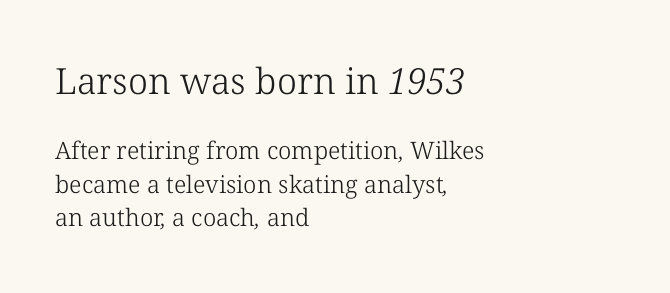
{"serif": "yes", "bold": "no", "weight": "light", "width": "normal", "stroke_contrast": "low", "x_height": "medium", "monospaced": "no", "underline": "no", "align": "left", "line_spacing": "normal", "line_spacing_ratio": 1.38, "letter_spacing": "normal", "letter_spacing_em": 0.0, "larger_block": "first", "size_ratio": 1.5, "glyph_px": 36}
